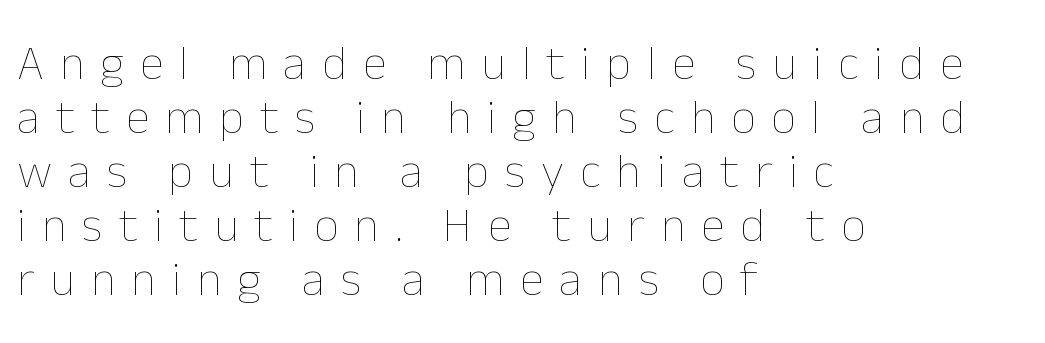
{"italic": "no", "bold": "no", "weight": "thin", "width": "normal", "stroke_contrast": "low", "x_height": "medium", "monospaced": "no", "underline": "no", "align": "left", "line_spacing": "tight", "line_spacing_ratio": 1.1, "letter_spacing": "wide", "letter_spacing_em": 0.32, "glyph_px": 49}
